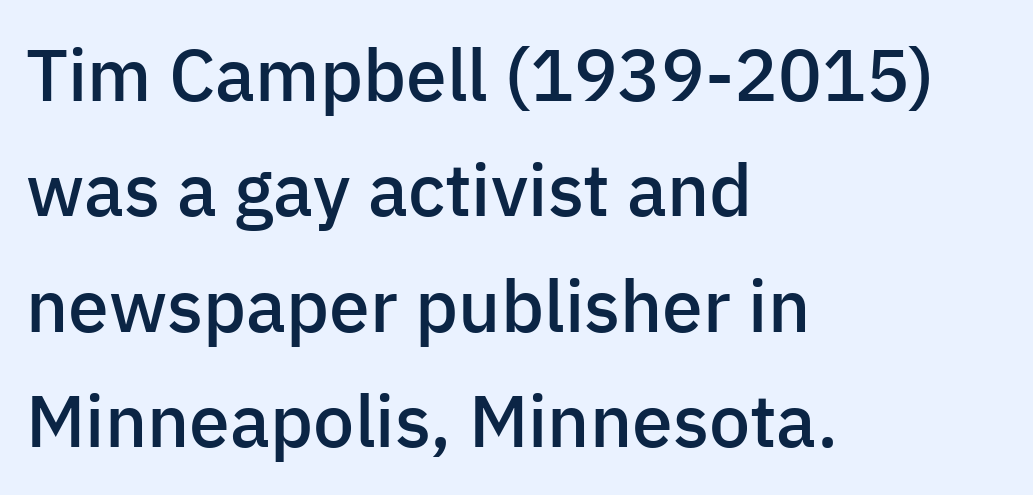
Q: Is the text bold? A: Semi-bold.
Q: Is the text italic (slanted)? A: No, it is upright.
Q: Is the typeface a serif or a sans-serif typeface? A: Sans-serif.
Q: Is the text underlined? A: No.
Q: How is the paragraph aligned? A: Left-aligned.
Q: Is the spacing between letters normal or unusually wide? A: Normal.
Q: Is the spacing between lines tight, normal or loose? A: Normal.
Q: Width (condensed, normal, or wide)? A: Normal.
Q: Stroke contrast? A: Low.
Q: x-height? A: Medium.
Q: Monospaced? A: No.
